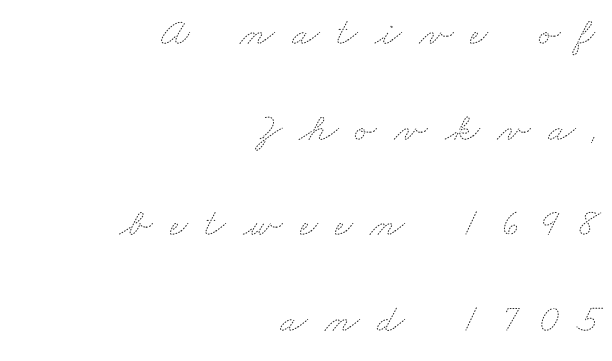
{"bold": "no", "weight": "thin", "width": "wide", "stroke_contrast": "medium", "x_height": "small", "monospaced": "no", "underline": "no", "align": "right", "line_spacing": "loose", "line_spacing_ratio": 2.39, "letter_spacing": "wide", "letter_spacing_em": 0.43, "glyph_px": 40}
